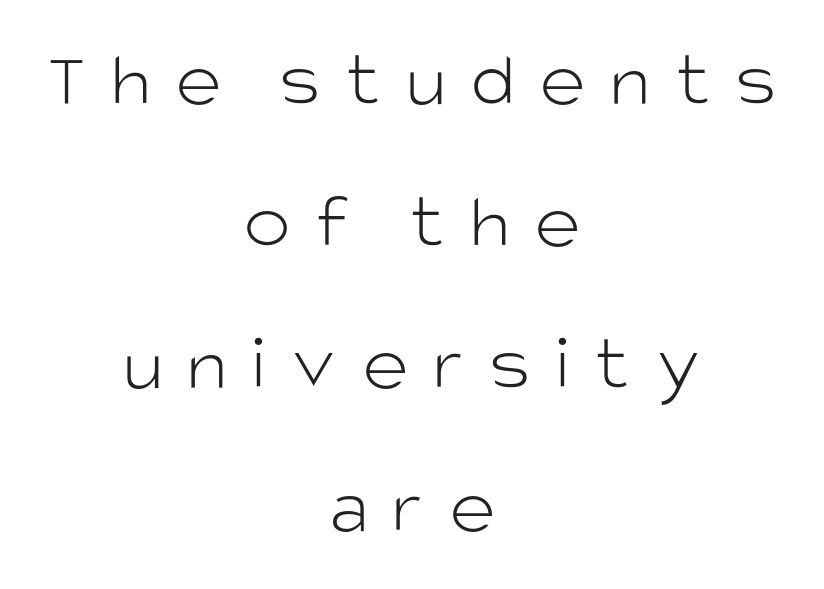
The image shows 79 px light sans-serif type, upright; set centered, line spacing 1.8x, unusually wide letter spacing (+0.31 em), not underlined; low stroke contrast and a large x-height.
